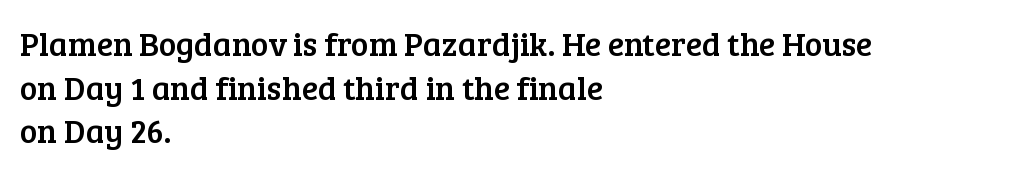
{"serif": "yes", "italic": "no", "width": "normal", "stroke_contrast": "low", "x_height": "medium", "monospaced": "no", "underline": "no", "align": "left", "line_spacing": "normal", "line_spacing_ratio": 1.32, "letter_spacing": "normal", "letter_spacing_em": 0.0, "glyph_px": 33}
